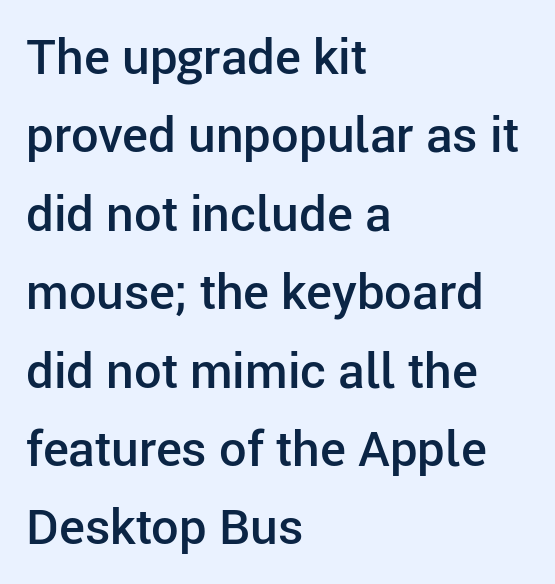
Q: Is the text bold? A: Semi-bold.
Q: Is the text italic (slanted)? A: No, it is upright.
Q: Is the typeface a serif or a sans-serif typeface? A: Sans-serif.
Q: Is the text underlined? A: No.
Q: How is the paragraph aligned? A: Left-aligned.
Q: Is the spacing between letters normal or unusually wide? A: Normal.
Q: Is the spacing between lines tight, normal or loose? A: Normal.
Q: Width (condensed, normal, or wide)? A: Normal.
Q: Stroke contrast? A: Low.
Q: x-height? A: Medium.
Q: Monospaced? A: No.
